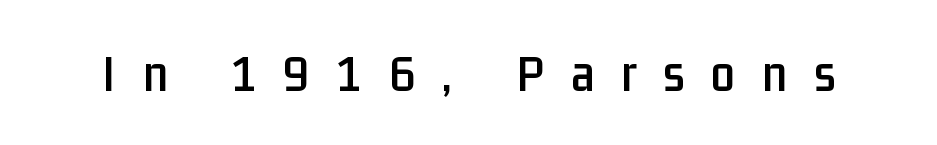
Q: Is the text italic (slanted)? A: No, it is upright.
Q: Is the typeface a serif or a sans-serif typeface? A: Sans-serif.
Q: Is the text underlined? A: No.
Q: Is the spacing between letters normal or unusually wide? A: Unusually wide.
Q: Width (condensed, normal, or wide)? A: Condensed.
Q: Stroke contrast? A: Low.
Q: x-height? A: Medium.
Q: Monospaced? A: No.
